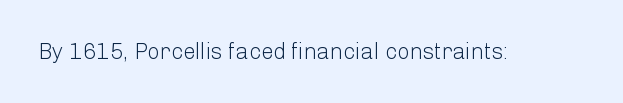
The space directly below the letters is spotless. Quick note: not italic, upright. The line texture is even and compact thanks to regular tracking. These glyphs show unthickened strokes, regular width or finer.
